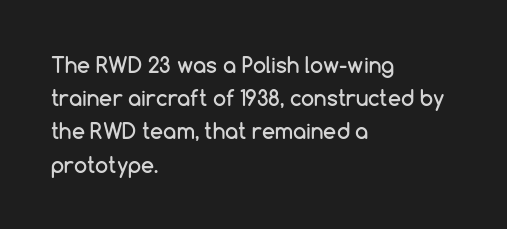
The image shows 21 px text type, upright; set left-aligned, normal line spacing (1.58x), normal letter spacing, not underlined.
